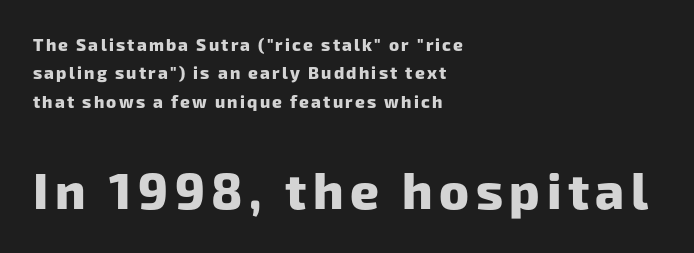
{"serif": "no", "bold": "yes", "weight": "heavy", "width": "normal", "stroke_contrast": "low", "x_height": "medium", "monospaced": "no", "underline": "no", "align": "left", "line_spacing": "normal", "line_spacing_ratio": 1.67, "larger_block": "second", "size_ratio": 2.94, "glyph_px": 50}
